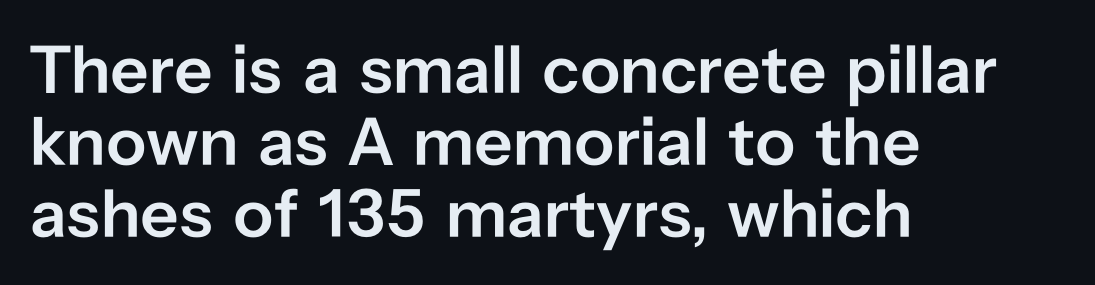
The image shows 68 px semibold sans-serif type, upright; set left-aligned, tight line spacing (1.06x), normal letter spacing, not underlined; low stroke contrast and a medium x-height.
